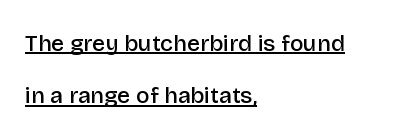
Q: Is the text bold? A: Semi-bold.
Q: Is the text italic (slanted)? A: No, it is upright.
Q: Is the text underlined? A: Yes.
Q: How is the paragraph aligned? A: Left-aligned.
Q: Is the spacing between letters normal or unusually wide? A: Normal.
Q: Is the spacing between lines tight, normal or loose? A: Loose.
